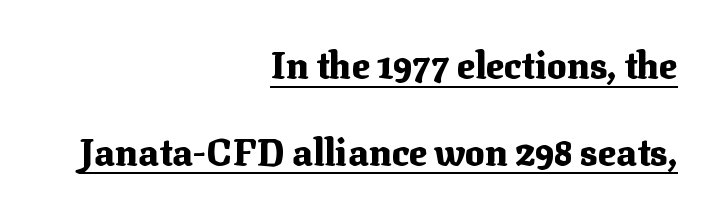
{"serif": "yes", "italic": "no", "bold": "yes", "weight": "heavy", "width": "normal", "stroke_contrast": "medium", "x_height": "medium", "monospaced": "no", "underline": "yes", "align": "right", "line_spacing": "loose", "line_spacing_ratio": 2.34, "letter_spacing": "normal", "letter_spacing_em": 0.0, "glyph_px": 37}
